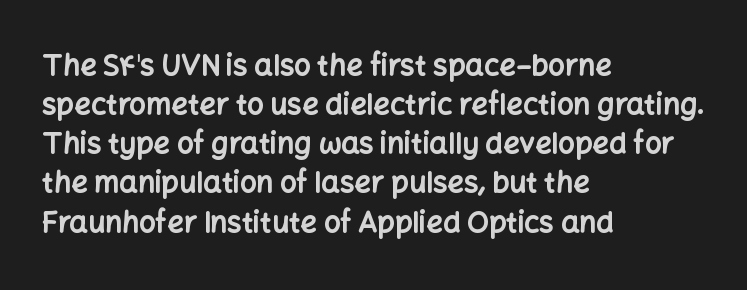
Does the leading feel generous? No, just average. The tracking reads as untouched default to a designer's eye. You can tell it's not italic because the verticals are truly vertical. These lines are composed in type without serifs.
